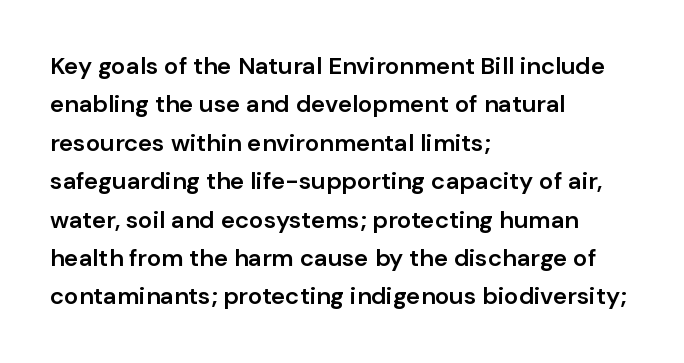
{"italic": "no", "bold": "semi", "underline": "no", "align": "left", "line_spacing": "normal", "line_spacing_ratio": 1.6, "letter_spacing": "normal", "letter_spacing_em": 0.0, "glyph_px": 24}
